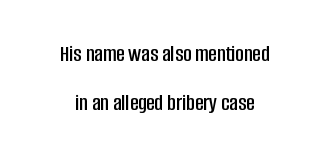
{"italic": "no", "underline": "no", "align": "center", "line_spacing": "loose", "line_spacing_ratio": 2.13, "letter_spacing": "normal", "letter_spacing_em": 0.0, "glyph_px": 23}
